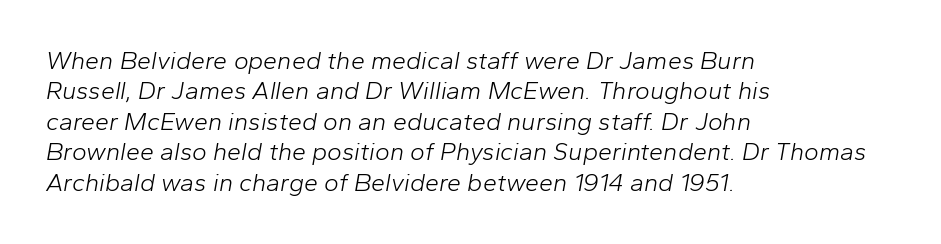
Visually the block forms a straight wall on the left and a jagged coastline on the right. Weight: regular or lighter. The space beneath each line is pristine and unruled. Compared with typical body copy, the letter spacing here is the same.
